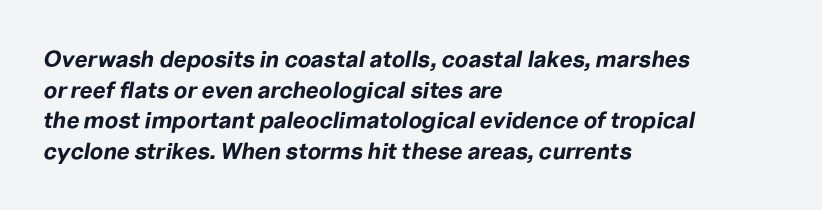
Q: Is the text bold? A: Yes.
Q: Is the text italic (slanted)? A: Yes, it leans right by about 10 degrees.
Q: Is the text underlined? A: No.
Q: How is the paragraph aligned? A: Left-aligned.
Q: Is the spacing between letters normal or unusually wide? A: Normal.
Q: Is the spacing between lines tight, normal or loose? A: Normal.
